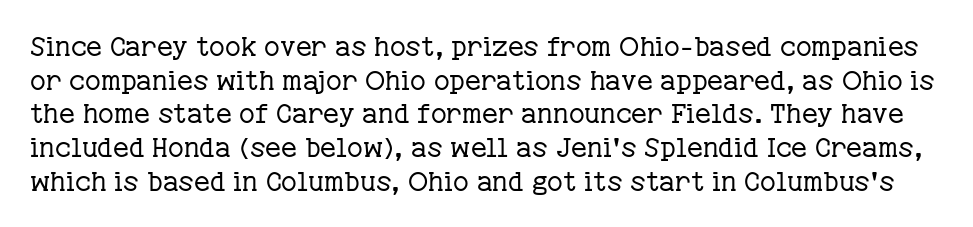
The face looks like a standard text weight, possibly lighter. Designer's note — italics off, roman on. This sample keeps an unexceptional amount of space between lines. Descenders hang freely into open space. Does extra space separate the letters? No, they use regular spacing.
